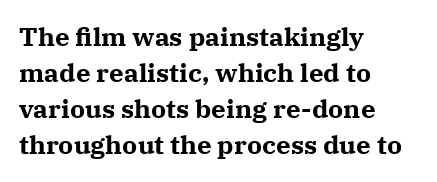
Q: Is the text bold? A: Yes.
Q: Is the text italic (slanted)? A: No, it is upright.
Q: Is the text underlined? A: No.
Q: How is the paragraph aligned? A: Left-aligned.
Q: Is the spacing between letters normal or unusually wide? A: Normal.
Q: Is the spacing between lines tight, normal or loose? A: Normal.
